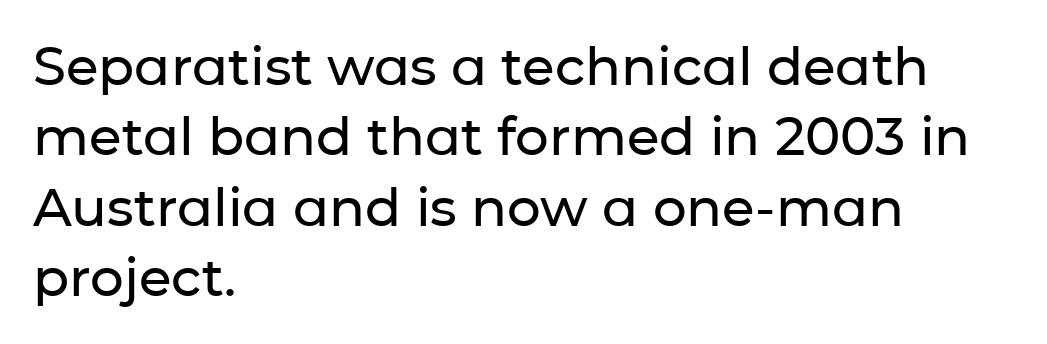
Q: Is the text italic (slanted)? A: No, it is upright.
Q: Is the typeface a serif or a sans-serif typeface? A: Sans-serif.
Q: Is the text underlined? A: No.
Q: How is the paragraph aligned? A: Left-aligned.
Q: Is the spacing between letters normal or unusually wide? A: Normal.
Q: Is the spacing between lines tight, normal or loose? A: Normal.
Q: Width (condensed, normal, or wide)? A: Normal.
Q: Stroke contrast? A: Low.
Q: x-height? A: Medium.
Q: Monospaced? A: No.
